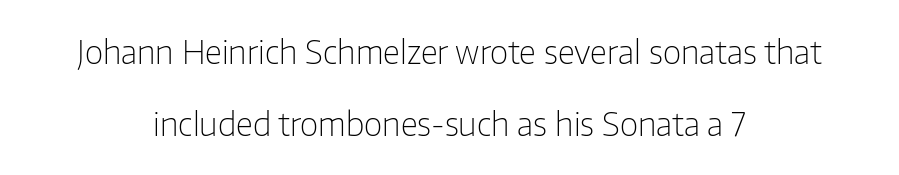
The image shows 32 px light sans-serif type, upright; set centered, loose line spacing (2.24x), normal letter spacing, not underlined; low stroke contrast and a medium x-height.
